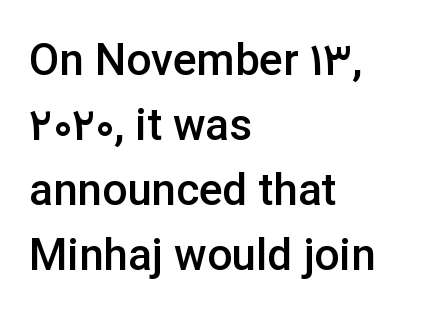
{"serif": "no", "italic": "no", "bold": "semi", "weight": "semibold", "width": "normal", "stroke_contrast": "low", "x_height": "medium", "monospaced": "no", "underline": "no", "align": "left", "line_spacing": "normal", "line_spacing_ratio": 1.48, "letter_spacing": "normal", "letter_spacing_em": 0.0, "glyph_px": 44}
